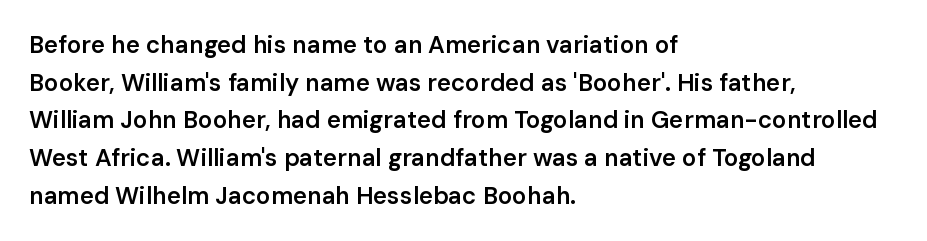
{"italic": "no", "bold": "semi", "underline": "no", "align": "left", "line_spacing": "normal", "line_spacing_ratio": 1.57, "letter_spacing": "normal", "letter_spacing_em": 0.0, "glyph_px": 24}
